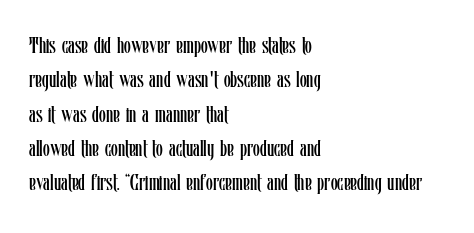
The specimen reads as upright at a glance. Is the stroke heavy? The answer is a plain regular-or-lighter. Clear beneath every line of the passage. Notice how descenders clear the ascenders below comfortably — that's standard leading.
